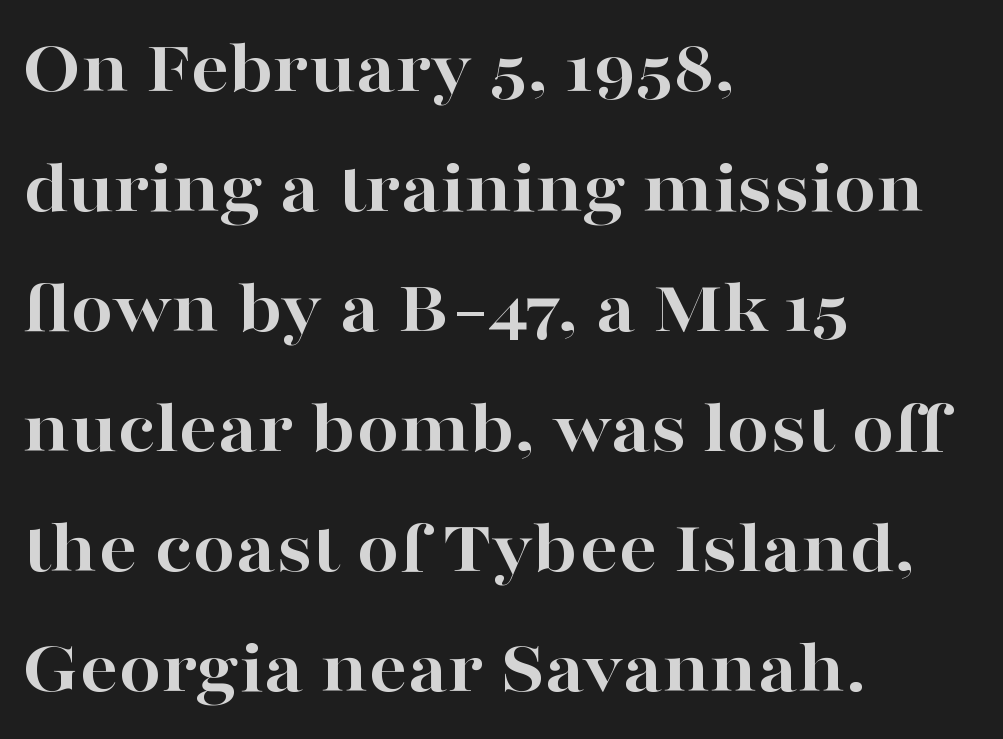
{"serif": "yes", "italic": "no", "bold": "yes", "weight": "bold", "width": "wide", "stroke_contrast": "high", "x_height": "medium", "monospaced": "no", "underline": "no", "align": "left", "line_spacing": "normal", "line_spacing_ratio": 1.58, "letter_spacing": "normal", "letter_spacing_em": 0.0, "glyph_px": 76}
